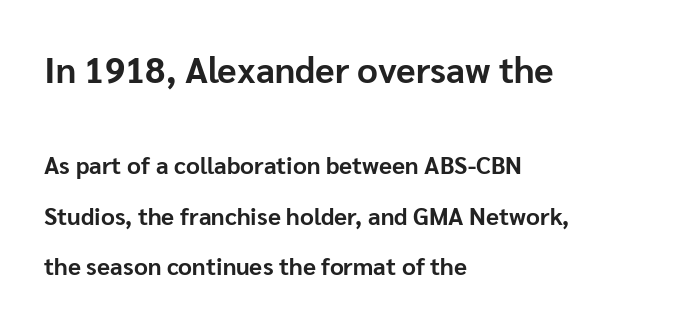
Unlike a traditional serif, this face leaves its strokes unadorned. Type size steps down from the first block to the second. Is the type bold? Yes — the strokes are clearly thick and heavy. This rendering features lettering with no underline. The rendering anchors every line to the left-hand side.
